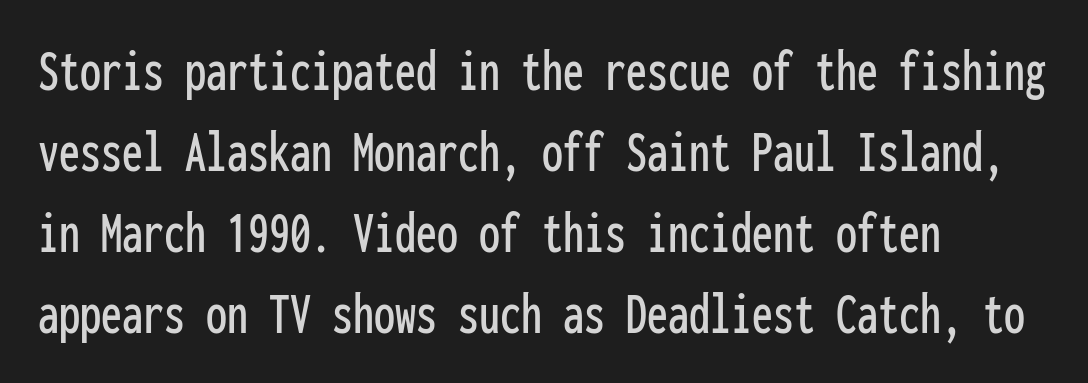
Q: Is the text italic (slanted)? A: No, it is upright.
Q: Is the typeface a serif or a sans-serif typeface? A: Sans-serif.
Q: Is the text underlined? A: No.
Q: How is the paragraph aligned? A: Left-aligned.
Q: Is the spacing between letters normal or unusually wide? A: Normal.
Q: Is the spacing between lines tight, normal or loose? A: Normal.
Q: Width (condensed, normal, or wide)? A: Condensed.
Q: Stroke contrast? A: Low.
Q: x-height? A: Medium.
Q: Monospaced? A: Yes.
